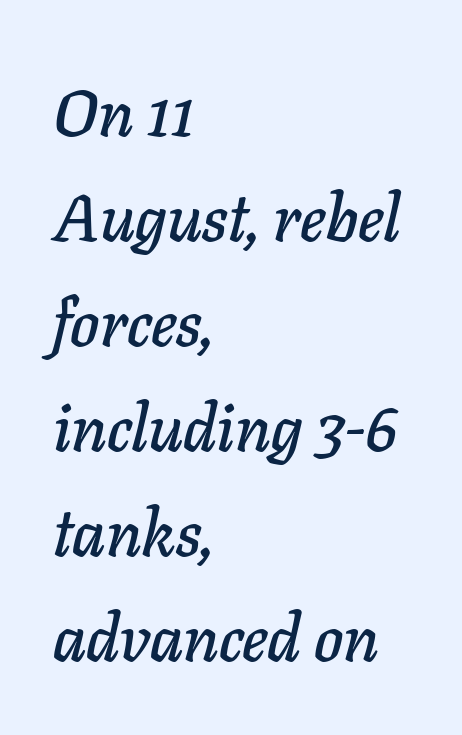
The image shows 66 px text type, italic (leaning right); set left-aligned, normal line spacing (1.59x), normal letter spacing, not underlined; low stroke contrast and a medium x-height.
